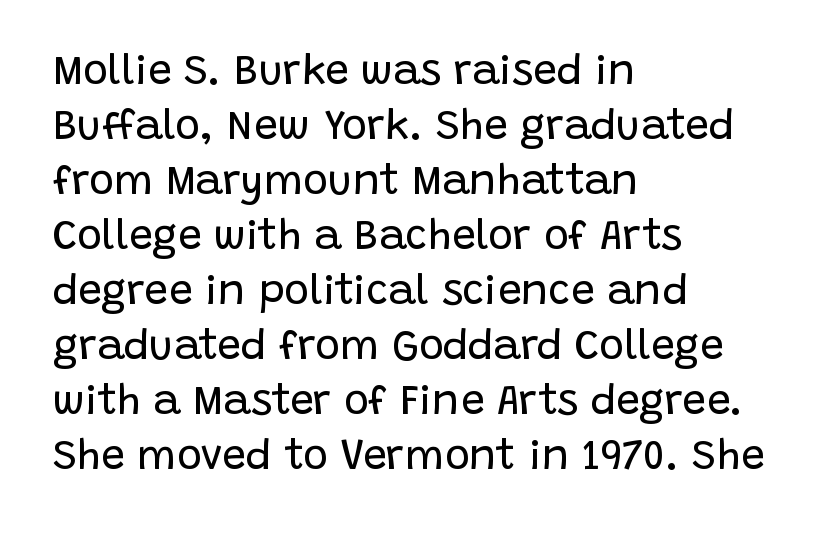
Q: Is the text bold? A: No.
Q: Is the text italic (slanted)? A: No, it is upright.
Q: Is the typeface a serif or a sans-serif typeface? A: Sans-serif.
Q: Is the text underlined? A: No.
Q: How is the paragraph aligned? A: Left-aligned.
Q: Is the spacing between letters normal or unusually wide? A: Normal.
Q: Is the spacing between lines tight, normal or loose? A: Normal.
Q: Width (condensed, normal, or wide)? A: Normal.
Q: Stroke contrast? A: Low.
Q: x-height? A: Large.
Q: Monospaced? A: No.
